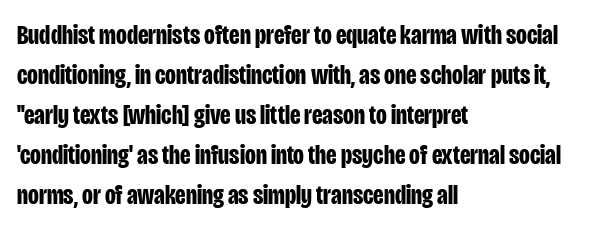
The image shows 28 px bold, condensed sans-serif type, upright; set left-aligned, normal line spacing (1.43x), normal letter spacing, not underlined; low stroke contrast and a large x-height.
